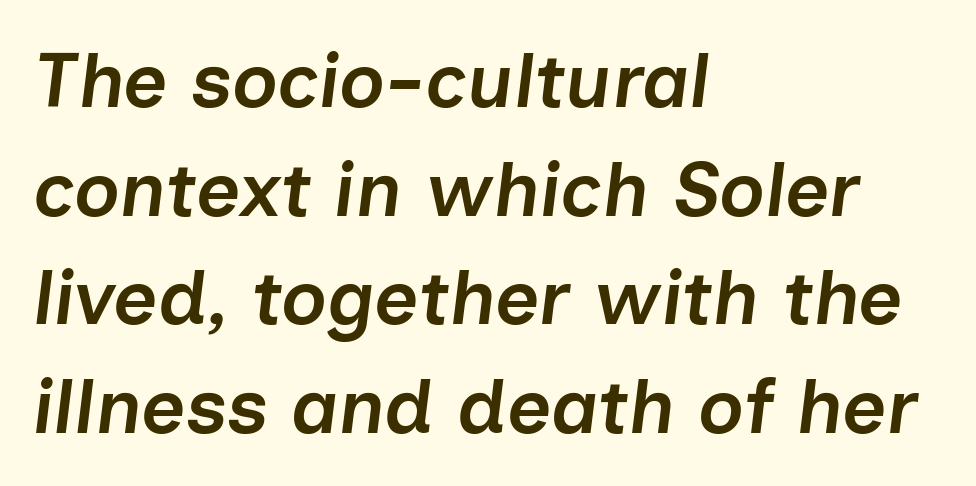
The image shows 77 px semibold type, italic (leaning right); set left-aligned, normal line spacing (1.41x), normal letter spacing, not underlined; low stroke contrast and a medium x-height.
